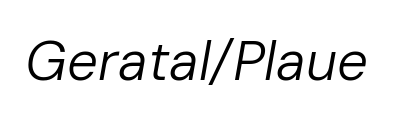
Rendered with sloped, italic letterforms. This sample uses plain, unmodified letter spacing. Looks like regular typesetting: each glyph gets only the width it needs. The typesetting does not lean heavy: it is not bold. Plain, unruled lines of type.
